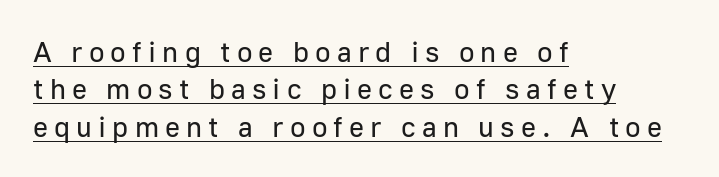
{"serif": "no", "italic": "no", "bold": "no", "weight": "regular", "width": "normal", "stroke_contrast": "low", "x_height": "medium", "monospaced": "no", "underline": "yes", "align": "left", "line_spacing": "normal", "line_spacing_ratio": 1.29, "letter_spacing": "wide", "letter_spacing_em": 0.21, "glyph_px": 29}
